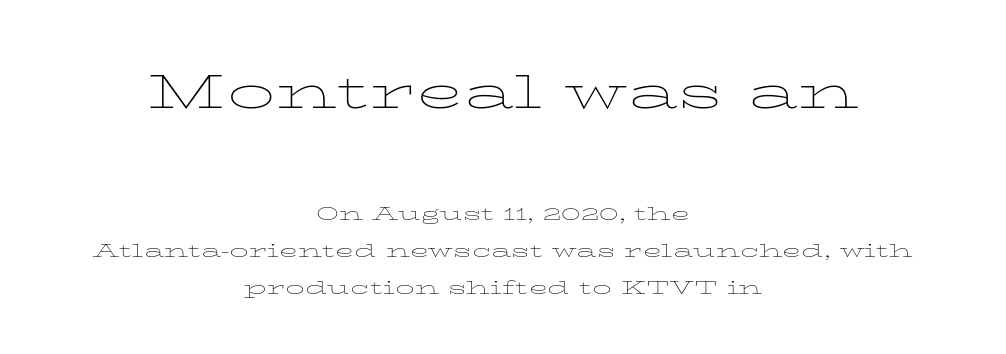
Q: Is the text bold? A: No.
Q: Is the text italic (slanted)? A: No, it is upright.
Q: Is the text underlined? A: No.
Q: How is the paragraph aligned? A: Centered.
Q: Is the spacing between letters normal or unusually wide? A: Normal.
Q: Is the spacing between lines tight, normal or loose? A: Normal.
Q: Which block of text is set in a larger size, the first (top) or the second (bottom)? A: The first (top) one.
Q: Width (condensed, normal, or wide)? A: Wide.
Q: Stroke contrast? A: Low.
Q: x-height? A: Medium.
Q: Monospaced? A: No.
